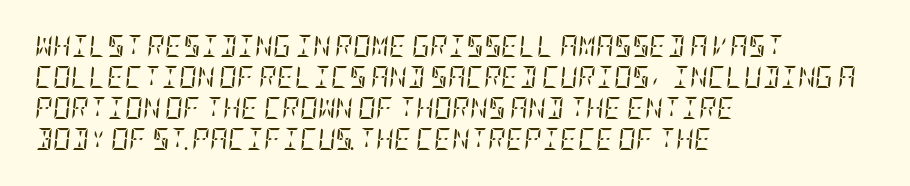
A student would call this left alignment; a typographer would say flush left, rag right. A normal amount of white space separates one row of letters from the next. Slanted lettering throughout. No heavy texture on the line: the type isn't bold.
